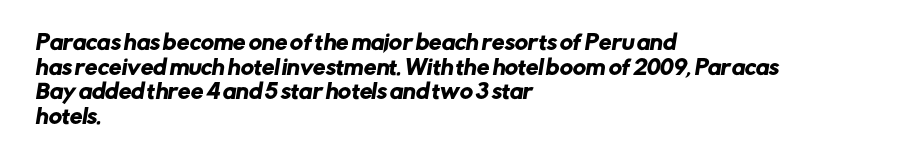
{"underline": "no", "align": "left", "line_spacing_ratio": 1.23, "letter_spacing": "normal", "letter_spacing_em": 0.0, "glyph_px": 20}
